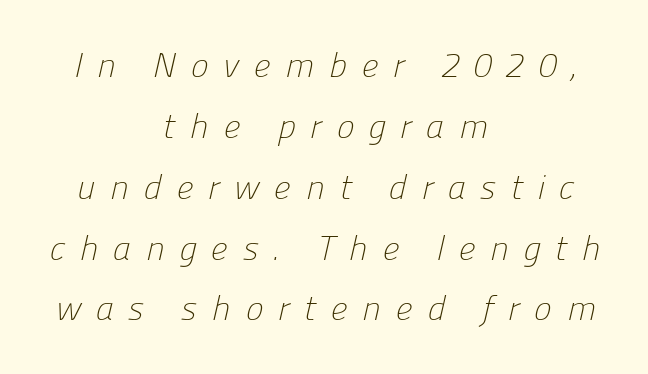
Q: Is the text bold? A: No.
Q: Is the typeface a serif or a sans-serif typeface? A: Sans-serif.
Q: Is the text underlined? A: No.
Q: How is the paragraph aligned? A: Centered.
Q: Is the spacing between letters normal or unusually wide? A: Unusually wide.
Q: Width (condensed, normal, or wide)? A: Normal.
Q: Stroke contrast? A: Low.
Q: x-height? A: Medium.
Q: Monospaced? A: No.
